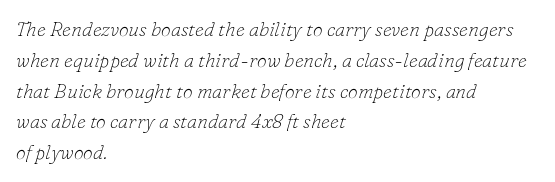
Caption: face not bold, strokes unweighted. The rendering uses a moderate line-height, typical for paragraphs. The passage shown leans; its letterforms are oblique. Lines of text with bare space underneath. Nobody touched the tracking dial on this one.
